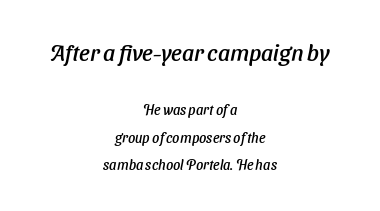
The image shows 23 px text type; set centered, loose line spacing (1.96x), normal letter spacing, not underlined; the first (top) block is 1.64x larger.
